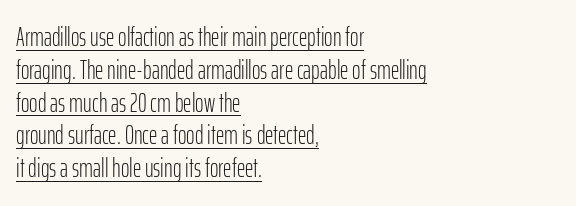
{"italic": "no", "bold": "no", "underline": "yes", "align": "left", "line_spacing": "normal", "line_spacing_ratio": 1.26, "letter_spacing": "normal", "letter_spacing_em": 0.0, "glyph_px": 26}
